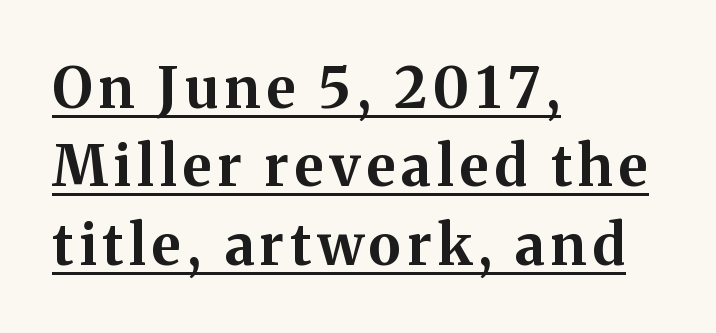
{"serif": "yes", "italic": "no", "bold": "yes", "weight": "bold", "width": "normal", "stroke_contrast": "medium", "x_height": "medium", "monospaced": "no", "underline": "yes", "align": "left", "line_spacing": "normal", "line_spacing_ratio": 1.4, "glyph_px": 56}
